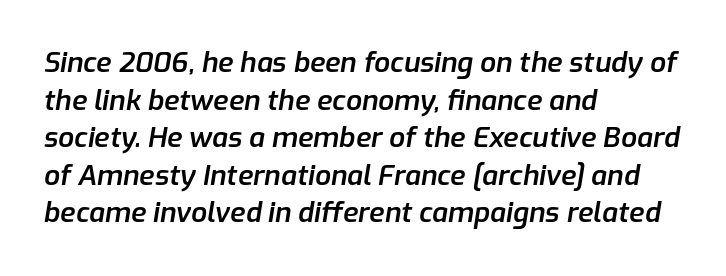
Q: Is the text bold? A: Semi-bold.
Q: Is the text italic (slanted)? A: Yes, it leans right by about 9 degrees.
Q: Is the text underlined? A: No.
Q: How is the paragraph aligned? A: Left-aligned.
Q: Is the spacing between letters normal or unusually wide? A: Normal.
Q: Is the spacing between lines tight, normal or loose? A: Normal.
Q: Width (condensed, normal, or wide)? A: Normal.
Q: Stroke contrast? A: Low.
Q: x-height? A: Medium.
Q: Monospaced? A: No.
